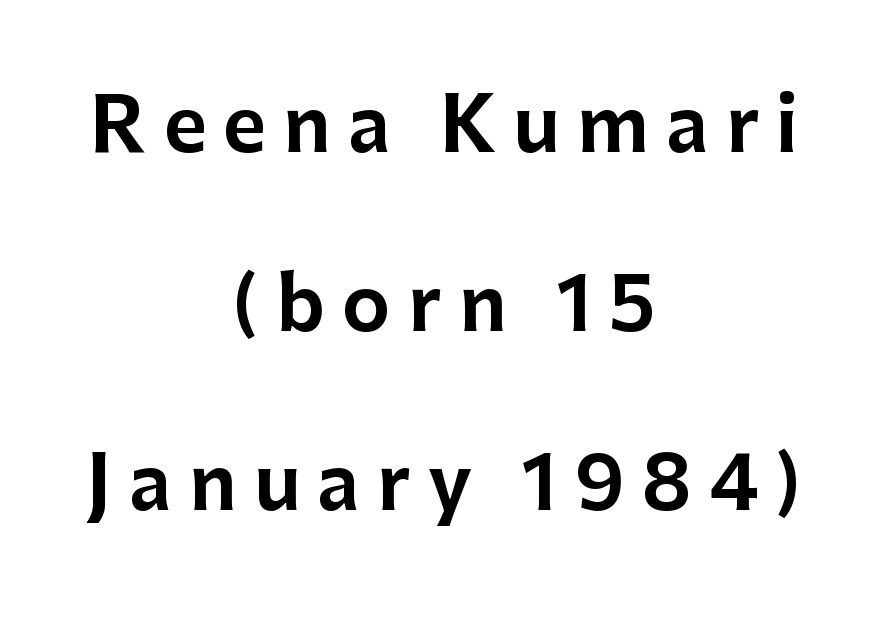
The vertical gap from one line to the next is large. The area under the type is left untouched. Serif or sans? Sans — the stroke terminals are bare. Do the letters lean? They stand straight.
